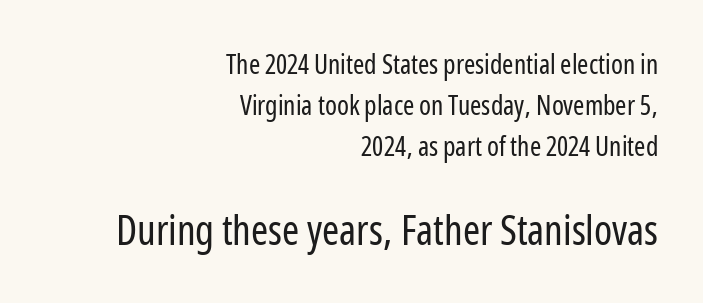
The image shows 41 px regular-weight, condensed sans-serif type, upright; set right-aligned, normal line spacing (1.52x), normal letter spacing, not underlined; the second (bottom) block is 1.52x larger; low stroke contrast and a medium x-height.
